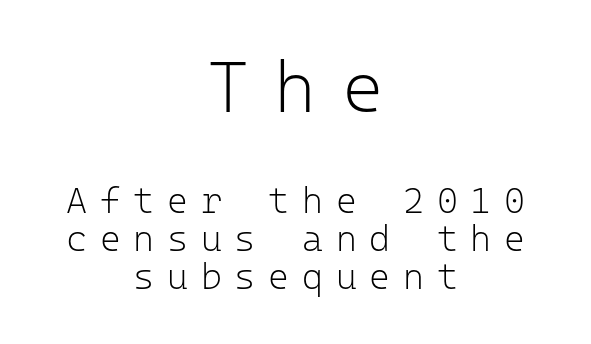
{"serif": "no", "italic": "no", "bold": "no", "weight": "light", "width": "normal", "stroke_contrast": "low", "x_height": "medium", "monospaced": "yes", "underline": "no", "align": "center", "line_spacing": "tight", "line_spacing_ratio": 1.06, "letter_spacing": "wide", "letter_spacing_em": 0.35, "larger_block": "first", "size_ratio": 2.0, "glyph_px": 72}
